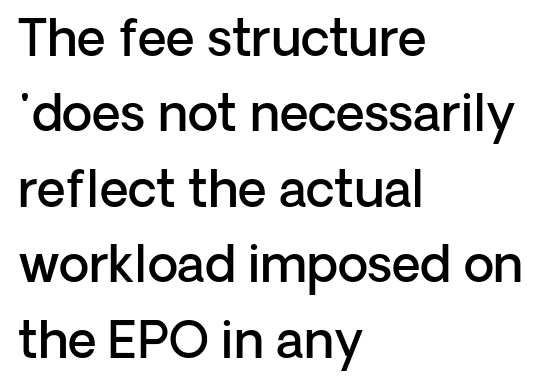
The image shows 50 px semibold sans-serif type, upright; set left-aligned, normal line spacing (1.51x), normal letter spacing, not underlined; low stroke contrast and a medium x-height.
